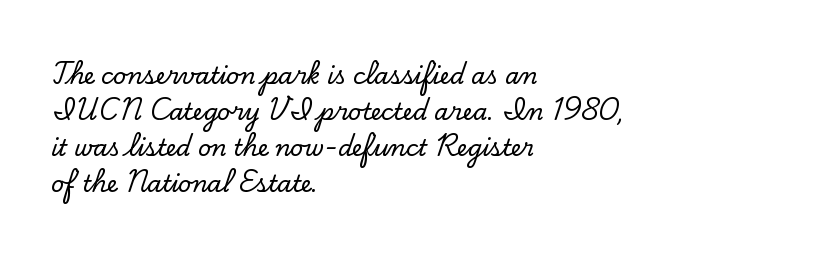
The passage shown has conventional tracking throughout. In CSS terms this would be text-align: left. The area under the type is left untouched.
